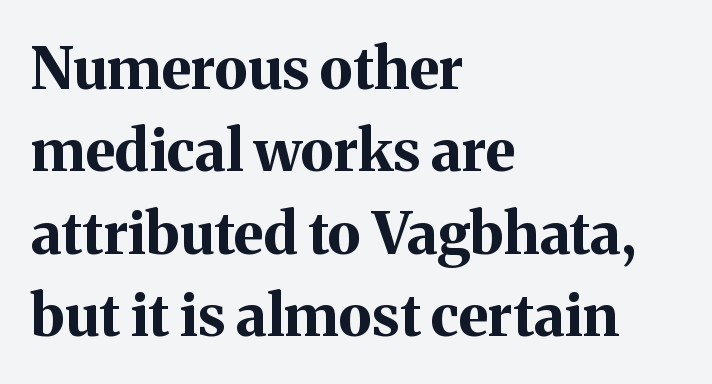
This rendering uses left alignment, leaving the right contour irregular. The glyphs have the mass of a bold cut. The passage shown is typed in a proportional face where columns would drift. Vertical spacing — default.
